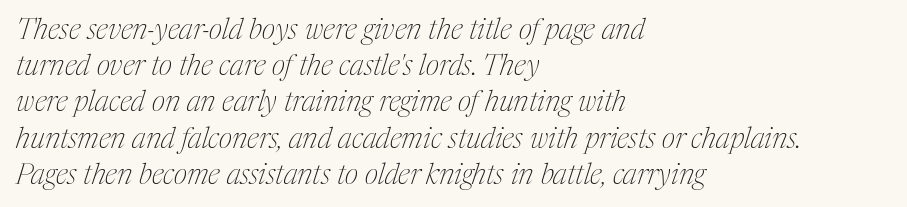
Q: Is the text bold? A: No.
Q: Is the text italic (slanted)? A: Yes, it leans right by about 17 degrees.
Q: Is the typeface a serif or a sans-serif typeface? A: Serif.
Q: Is the text underlined? A: No.
Q: How is the paragraph aligned? A: Left-aligned.
Q: Is the spacing between letters normal or unusually wide? A: Normal.
Q: Is the spacing between lines tight, normal or loose? A: Normal.
Q: Width (condensed, normal, or wide)? A: Condensed.
Q: Stroke contrast? A: Medium.
Q: x-height? A: Medium.
Q: Monospaced? A: No.
